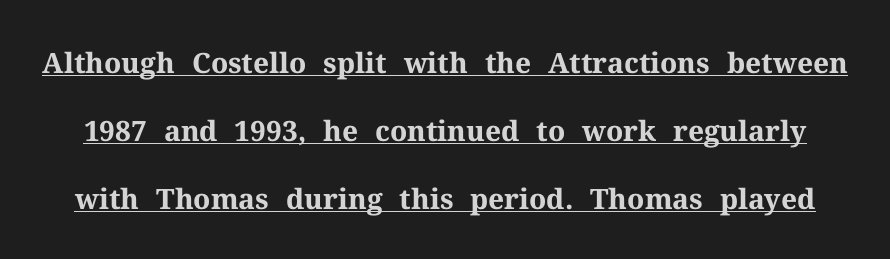
The image shows 28 px bold serif type, upright; set loose line spacing (2.43x), normal letter spacing, underlined; medium stroke contrast and a medium x-height.
